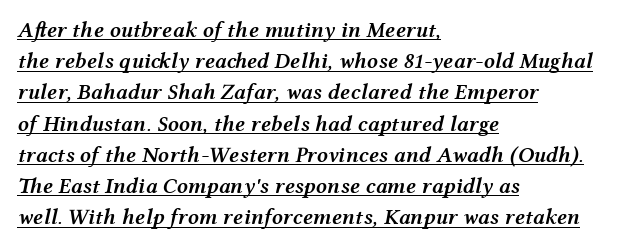
{"italic": "yes", "lean": "right", "slant_degrees": 12, "bold": "semi", "underline": "yes", "align": "left", "line_spacing": "normal", "line_spacing_ratio": 1.42, "letter_spacing": "normal", "letter_spacing_em": 0.0, "glyph_px": 22}
